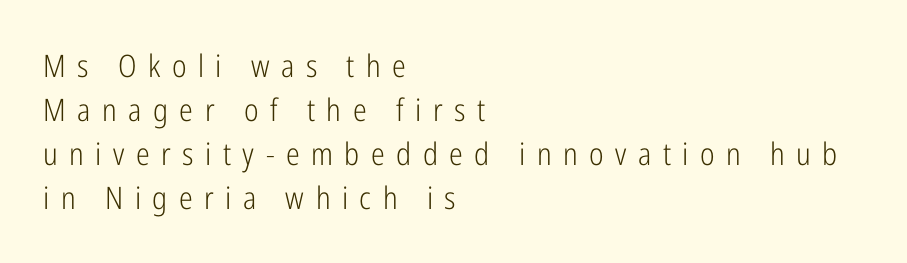
Q: Is the text bold? A: No.
Q: Is the text italic (slanted)? A: No, it is upright.
Q: Is the typeface a serif or a sans-serif typeface? A: Sans-serif.
Q: Is the text underlined? A: No.
Q: How is the paragraph aligned? A: Left-aligned.
Q: Is the spacing between letters normal or unusually wide? A: Unusually wide.
Q: Is the spacing between lines tight, normal or loose? A: Normal.
Q: Width (condensed, normal, or wide)? A: Condensed.
Q: Stroke contrast? A: Low.
Q: x-height? A: Medium.
Q: Monospaced? A: No.
